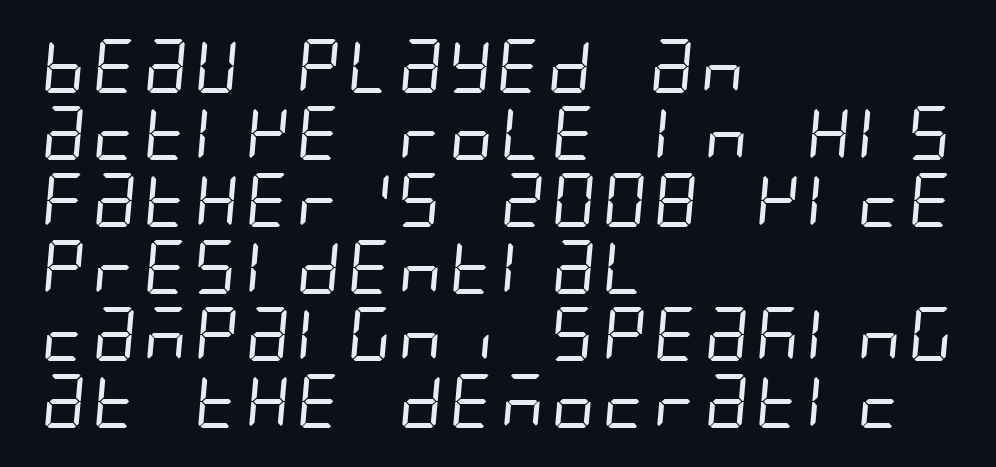
Q: Is the text bold? A: No.
Q: Is the typeface a serif or a sans-serif typeface? A: Sans-serif.
Q: Is the text underlined? A: No.
Q: How is the paragraph aligned? A: Left-aligned.
Q: Is the spacing between letters normal or unusually wide? A: Normal.
Q: Width (condensed, normal, or wide)? A: Condensed.
Q: Stroke contrast? A: Low.
Q: x-height? A: Large.
